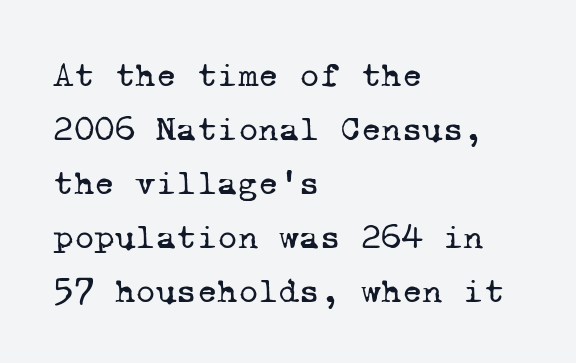
The image shows 35 px regular-weight serif type, monospaced; set left-aligned, normal line spacing (1.54x), normal letter spacing, not underlined; low stroke contrast and a medium x-height.
